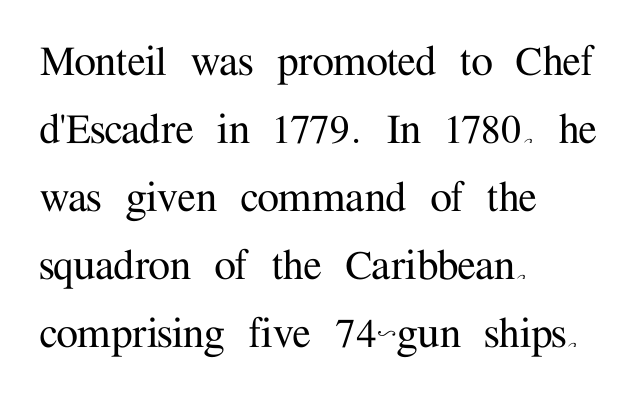
The image shows 49 px serif type, upright; set left-aligned, normal line spacing (1.39x), normal letter spacing, not underlined; medium stroke contrast and a medium x-height.
